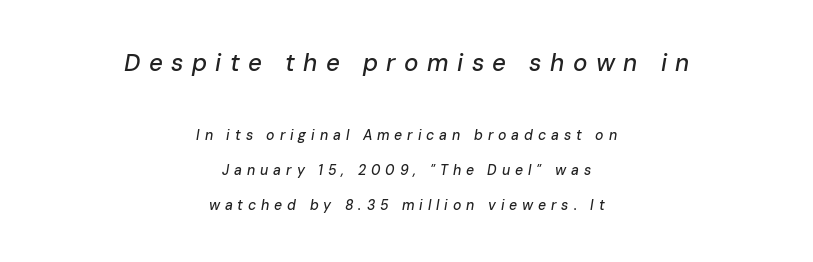
Loose tracking; the words dissolve into strings of separated letters. Airy leading. Short and long lines alike share a common midpoint. The more generous point size was reserved for the upper chunk. The passage shown is not underscored anywhere.
